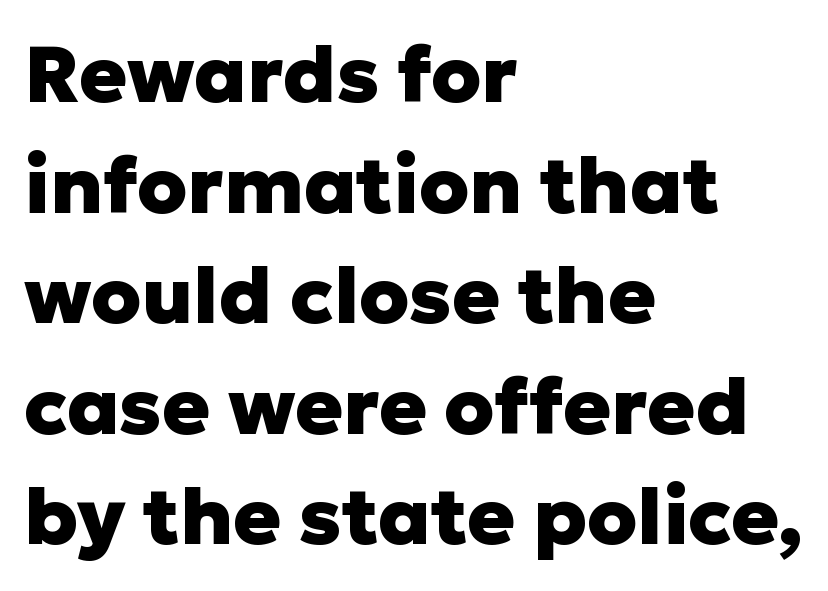
Q: Is the text bold? A: Yes.
Q: Is the text italic (slanted)? A: No, it is upright.
Q: Is the typeface a serif or a sans-serif typeface? A: Sans-serif.
Q: Is the text underlined? A: No.
Q: How is the paragraph aligned? A: Left-aligned.
Q: Is the spacing between letters normal or unusually wide? A: Normal.
Q: Is the spacing between lines tight, normal or loose? A: Normal.
Q: Width (condensed, normal, or wide)? A: Normal.
Q: Stroke contrast? A: Low.
Q: x-height? A: Medium.
Q: Monospaced? A: No.
